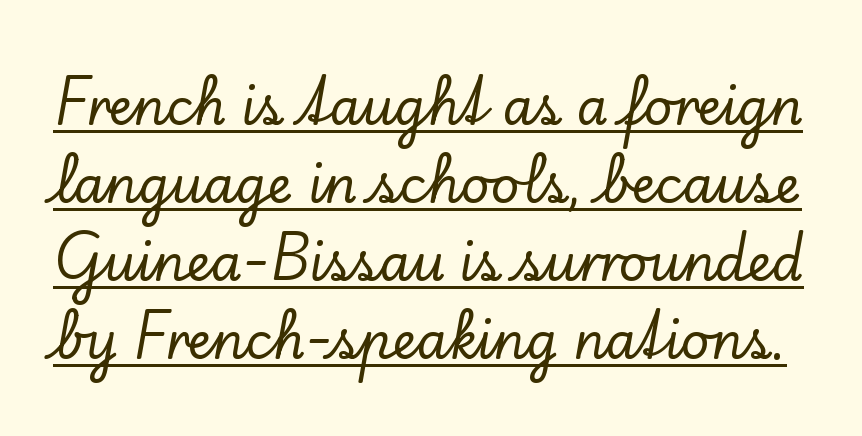
Students, note that the glyphs here touch the page at normal intervals. Think of a printed novel: that variable character pitch is what you see here. The lettering is marked with a stroke running underneath it. This sample uses a serif face.
